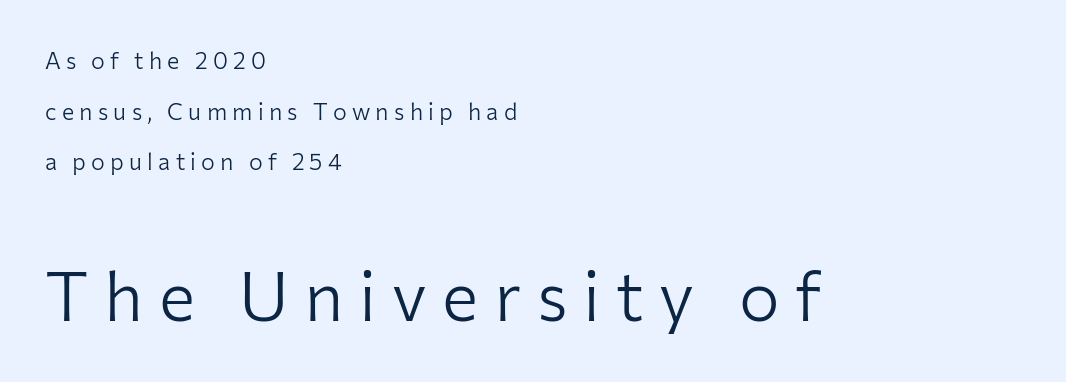
You can tell from the bare stems that sans-serif type was used. Ascenders rise straight up at ninety degrees. Loose tracking; the words dissolve into strings of separated letters. Underline: absent.
